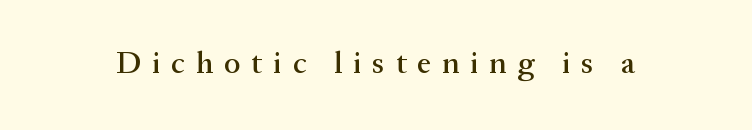
The image shows 31 px serif type, upright; set unusually wide letter spacing (+0.35 em), not underlined; medium stroke contrast and a medium x-height.
